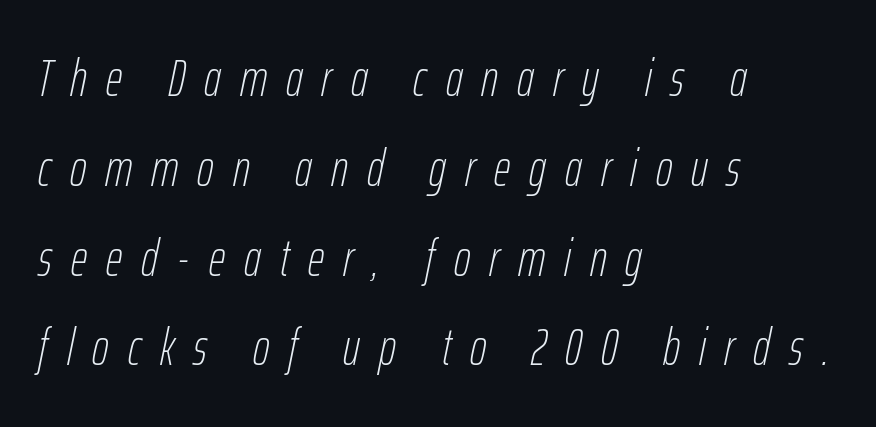
{"italic": "yes", "lean": "right", "slant_degrees": 12, "bold": "no", "weight": "thin", "width": "condensed", "stroke_contrast": "low", "x_height": "medium", "monospaced": "no", "underline": "no", "align": "left", "line_spacing_ratio": 1.76, "letter_spacing": "wide", "letter_spacing_em": 0.37, "glyph_px": 51}
